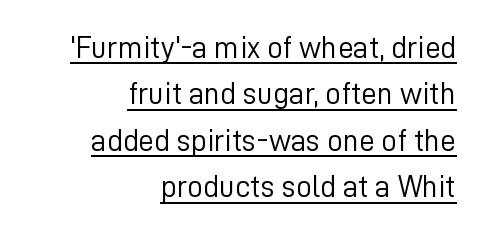
The image shows 31 px light sans-serif type, upright; set right-aligned, normal line spacing (1.5x), normal letter spacing, underlined; low stroke contrast and a medium x-height.
